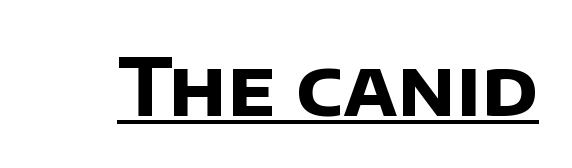
The image shows 79 px bold sans-serif type; set normal letter spacing, underlined; low stroke contrast and a large x-height.
